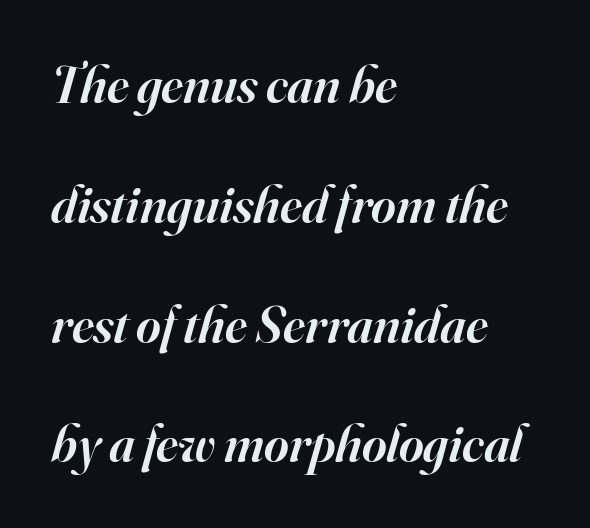
{"serif": "yes", "italic": "yes", "lean": "right", "slant_degrees": 16, "bold": "semi", "weight": "semibold", "width": "normal", "stroke_contrast": "high", "x_height": "small", "monospaced": "no", "underline": "no", "align": "left", "line_spacing": "loose", "line_spacing_ratio": 2.26, "letter_spacing": "normal", "letter_spacing_em": 0.0, "glyph_px": 53}
